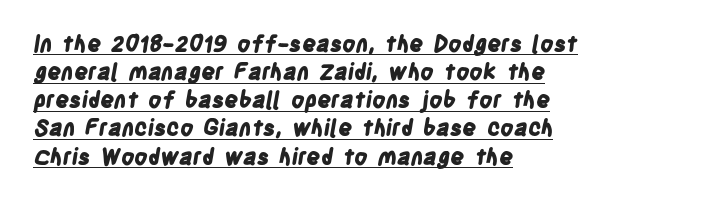
{"bold": "yes", "underline": "yes", "align": "left", "line_spacing": "normal", "line_spacing_ratio": 1.28, "letter_spacing": "normal", "letter_spacing_em": 0.0, "glyph_px": 22}
